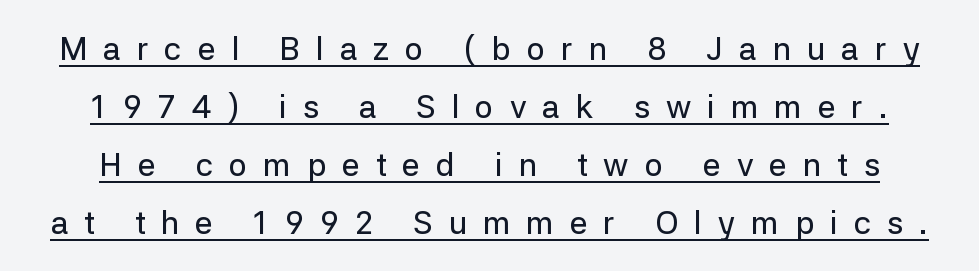
Q: Is the text italic (slanted)? A: No, it is upright.
Q: Is the typeface a serif or a sans-serif typeface? A: Sans-serif.
Q: Is the text underlined? A: Yes.
Q: Is the spacing between letters normal or unusually wide? A: Unusually wide.
Q: Width (condensed, normal, or wide)? A: Normal.
Q: Stroke contrast? A: Low.
Q: x-height? A: Medium.
Q: Monospaced? A: No.
